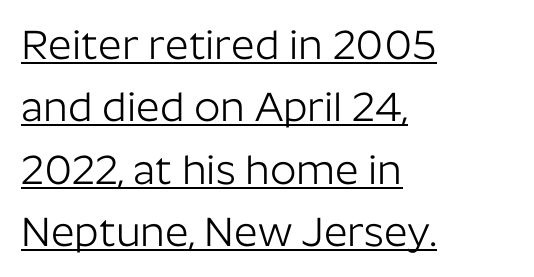
{"serif": "no", "italic": "no", "bold": "no", "weight": "light", "width": "normal", "stroke_contrast": "low", "x_height": "medium", "monospaced": "no", "underline": "yes", "align": "left", "line_spacing": "normal", "line_spacing_ratio": 1.52, "letter_spacing": "normal", "letter_spacing_em": 0.0, "glyph_px": 41}
